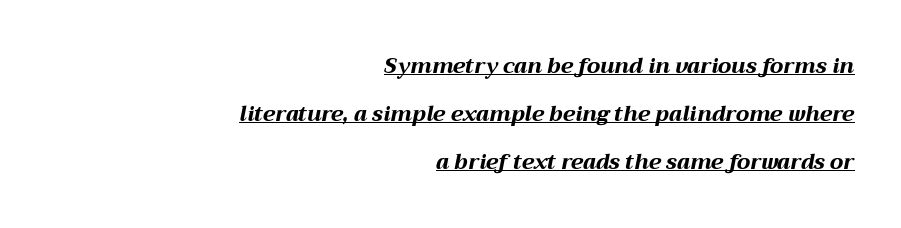
Q: Is the text bold? A: Yes.
Q: Is the text italic (slanted)? A: Yes, it leans right by about 12 degrees.
Q: Is the text underlined? A: Yes.
Q: How is the paragraph aligned? A: Right-aligned.
Q: Is the spacing between letters normal or unusually wide? A: Normal.
Q: Is the spacing between lines tight, normal or loose? A: Loose.
